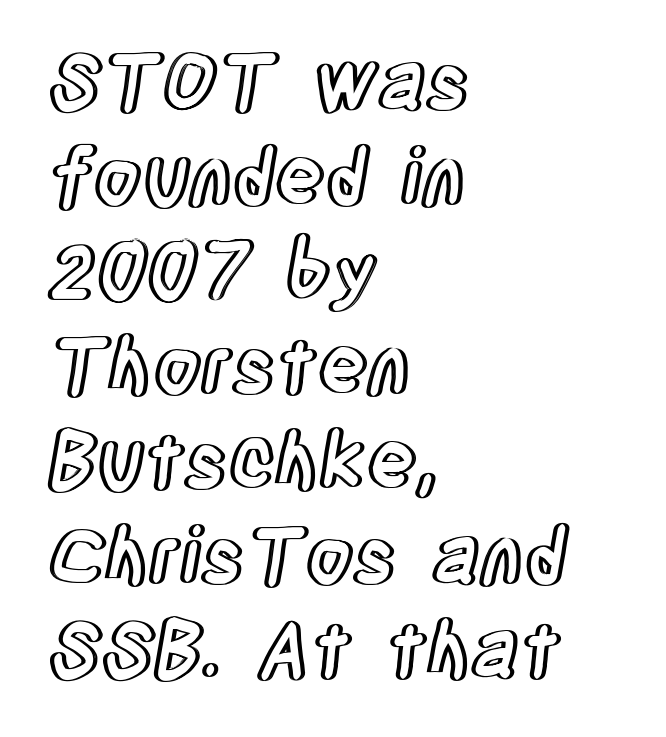
{"width": "condensed", "x_height": "large", "monospaced": "no", "underline": "no", "align": "left", "line_spacing_ratio": 1.23, "letter_spacing": "normal", "letter_spacing_em": 0.0, "glyph_px": 77}
